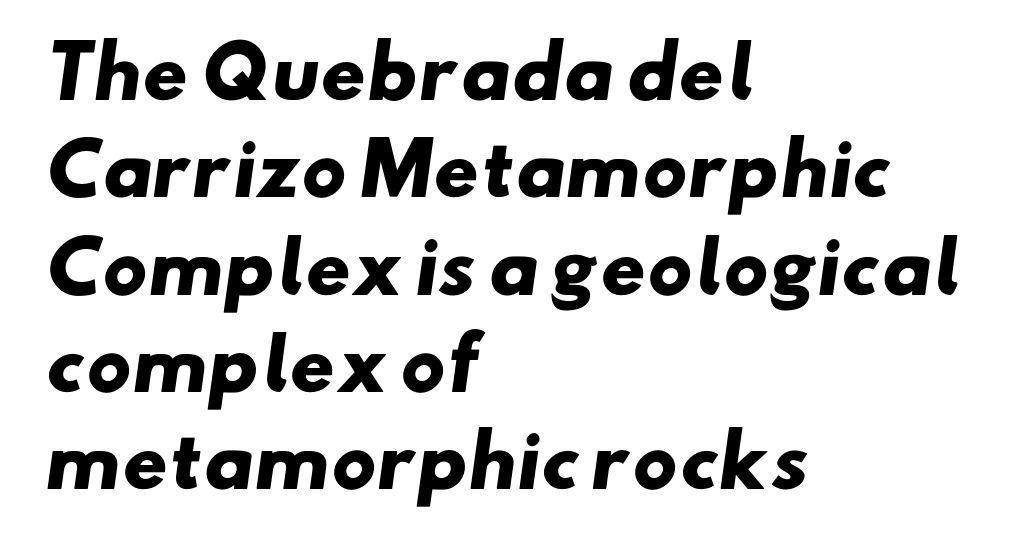
{"serif": "no", "bold": "yes", "weight": "heavy", "width": "wide", "stroke_contrast": "low", "x_height": "small", "monospaced": "no", "underline": "no", "align": "left", "line_spacing": "normal", "line_spacing_ratio": 1.39, "letter_spacing": "normal", "letter_spacing_em": 0.0, "glyph_px": 70}
